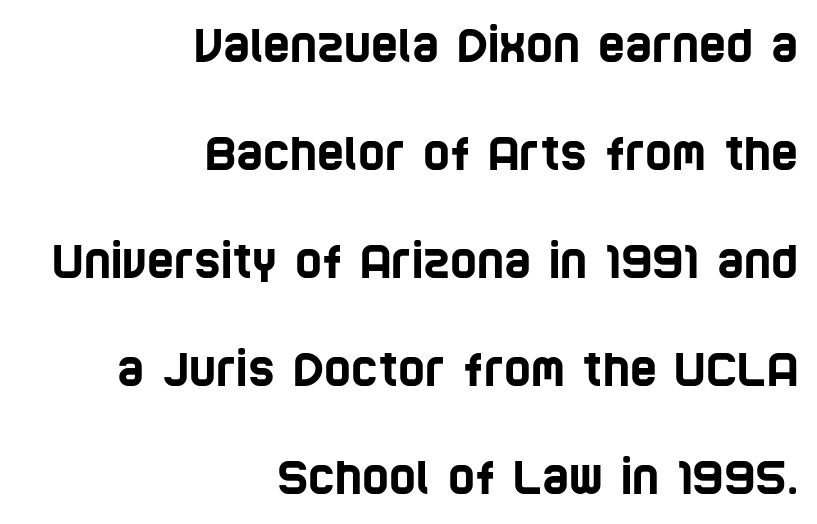
The image shows 46 px condensed sans-serif type; set right-aligned, loose line spacing (2.35x), normal letter spacing, not underlined; low stroke contrast and a large x-height.
